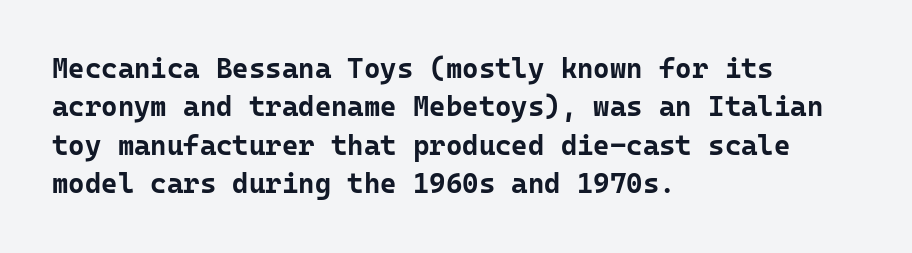
{"serif": "no", "italic": "no", "bold": "yes", "weight": "bold", "width": "normal", "stroke_contrast": "low", "x_height": "medium", "monospaced": "yes", "underline": "no", "align": "left", "line_spacing": "normal", "line_spacing_ratio": 1.37, "letter_spacing": "normal", "letter_spacing_em": 0.0, "glyph_px": 28}
